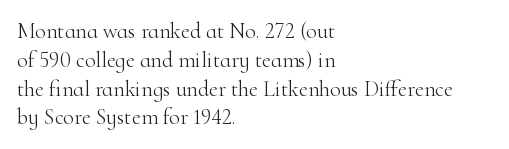
{"italic": "no", "bold": "no", "underline": "no", "align": "left", "line_spacing": "normal", "line_spacing_ratio": 1.31, "letter_spacing": "normal", "letter_spacing_em": 0.0, "glyph_px": 22}
